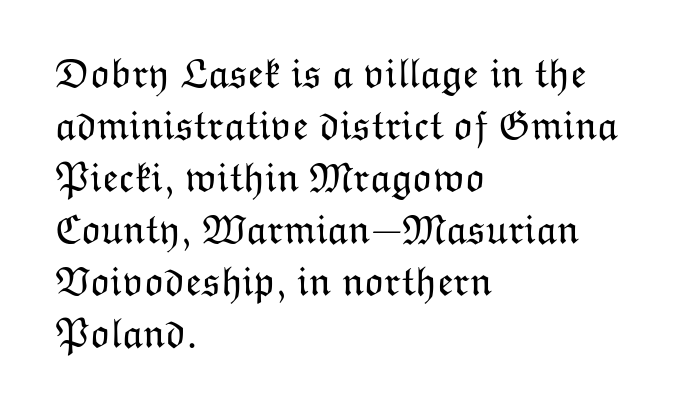
The face used here is rendered with its standard letterfit. Do the characters align in a grid? No, the font is proportional. Stroke thickness stays within the range of a standard reading face or lighter. Each row of text sits above clean, open space. Nope, not italic — everything's standing straight.
